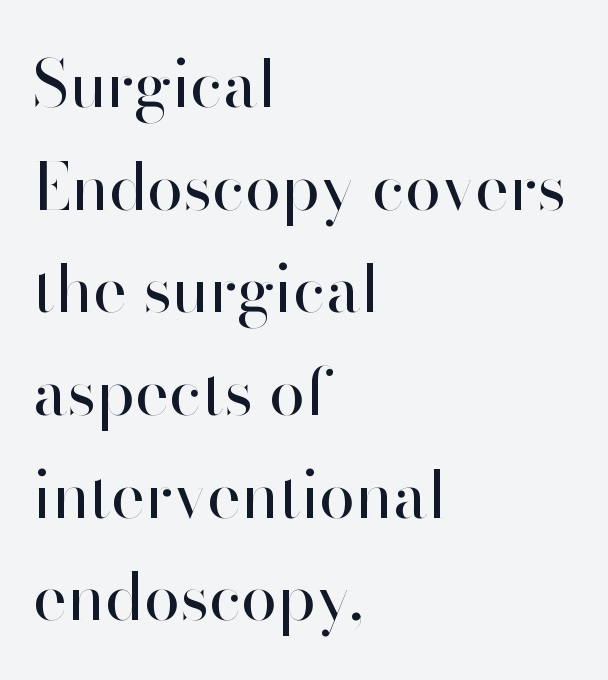
Short note: letters normally spaced. The gap between lines stays unmarked. A student would call this left alignment; a typographer would say flush left, rag right. Each stroke keeps to a modest, everyday thickness or less. Classification — sans serif. Leading matches the norm, producing a regular column.
